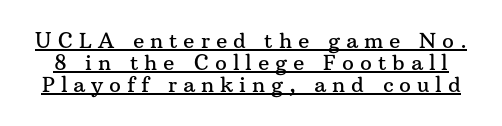
Q: Is the text italic (slanted)? A: No, it is upright.
Q: Is the text underlined? A: Yes.
Q: Is the spacing between letters normal or unusually wide? A: Unusually wide.
Q: Is the spacing between lines tight, normal or loose? A: Tight.
